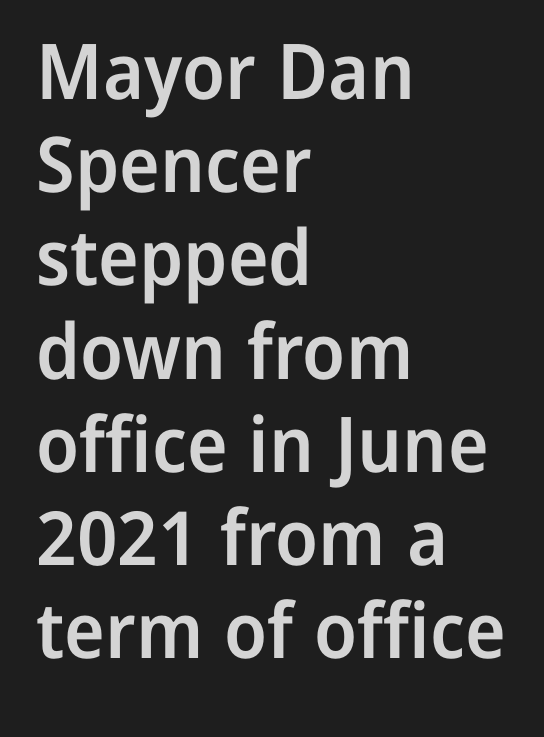
The image shows 77 px semibold sans-serif type, upright; set left-aligned, line spacing 1.21x, normal letter spacing, not underlined; low stroke contrast and a medium x-height.
